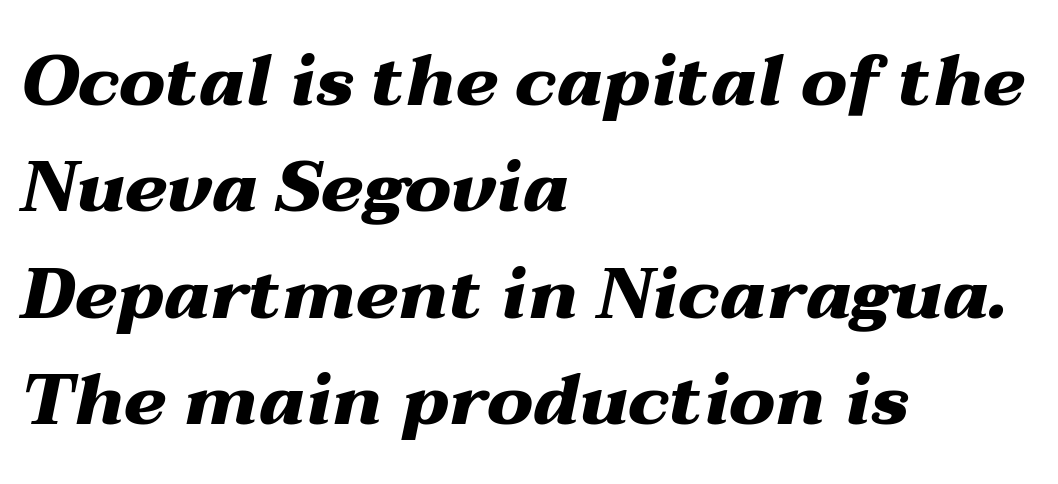
{"italic": "yes", "lean": "right", "slant_degrees": 12, "bold": "yes", "weight": "heavy", "width": "wide", "stroke_contrast": "medium", "x_height": "medium", "monospaced": "no", "underline": "no", "align": "left", "line_spacing": "normal", "line_spacing_ratio": 1.5, "letter_spacing": "normal", "letter_spacing_em": 0.0, "glyph_px": 71}
